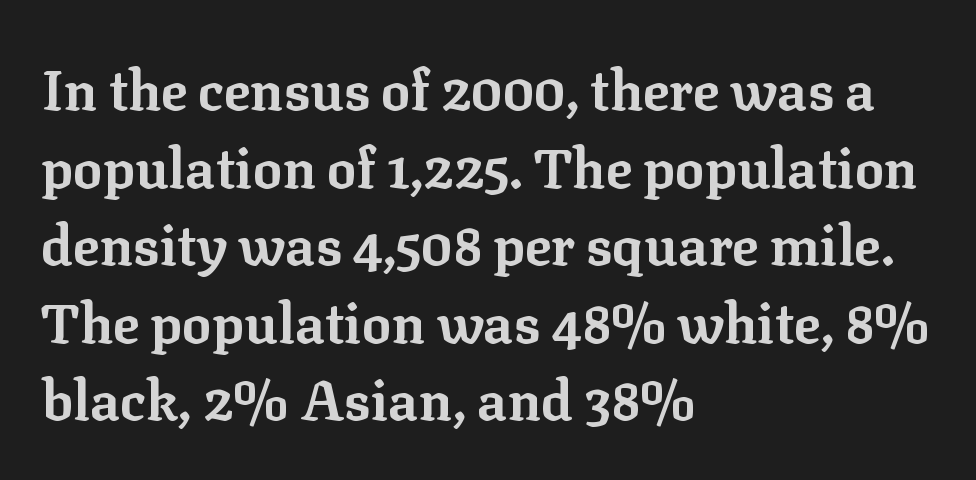
{"serif": "yes", "italic": "no", "bold": "yes", "weight": "bold", "width": "normal", "stroke_contrast": "low", "x_height": "medium", "monospaced": "no", "underline": "no", "align": "left", "line_spacing": "normal", "line_spacing_ratio": 1.41, "letter_spacing": "normal", "letter_spacing_em": 0.0, "glyph_px": 55}
